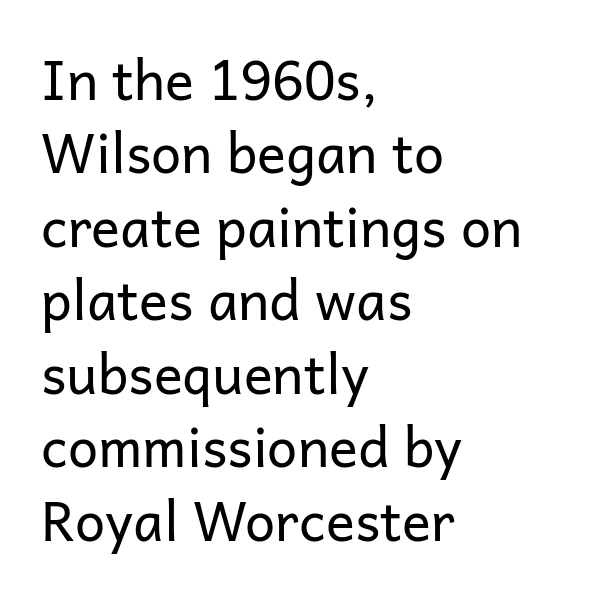
Rendered with straight, roman letterforms. Is there much room between lines? A standard amount, neither cramped nor airy. All the whitespace from short lines collects on the right. Type style note: lacks serifs.
